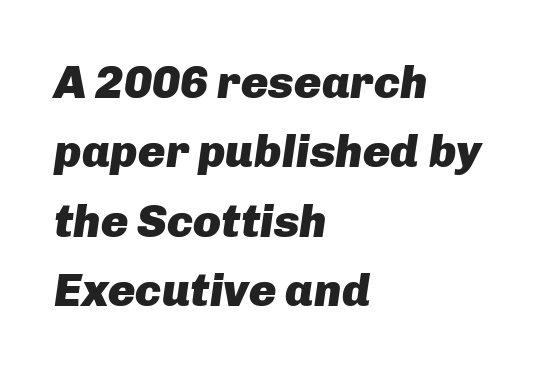
A dark, heavy texture on the line: the type is bold. Slanted lettering throughout. The rag falls on the right side of this text block. These lines are rendered in a variable-pitch font. Any mark beneath the type? The region is blank. Horizontal bands of white between lines are of average thickness.
